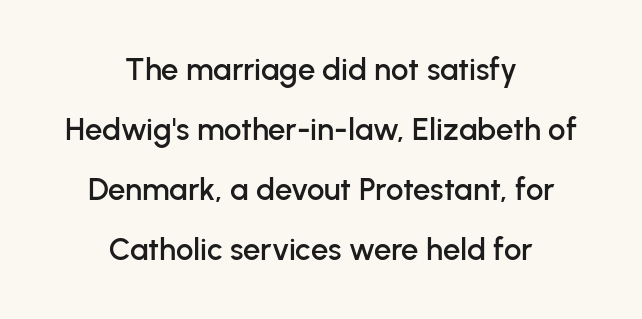
The image shows 31 px sans-serif type, upright; set centered, loose line spacing (1.94x), normal letter spacing, not underlined; low stroke contrast and a medium x-height.
